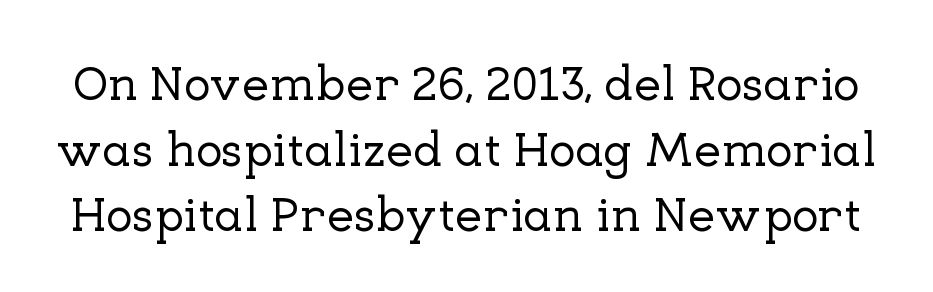
A roman cut, with each character standing at attention. Letters rest on an invisible, unmarked baseline. One glance says typical: line gaps are just what's usual. The letterforms sit shoulder to shoulder at normal distance. The rendering uses natural spacing where letterforms have individual widths.
